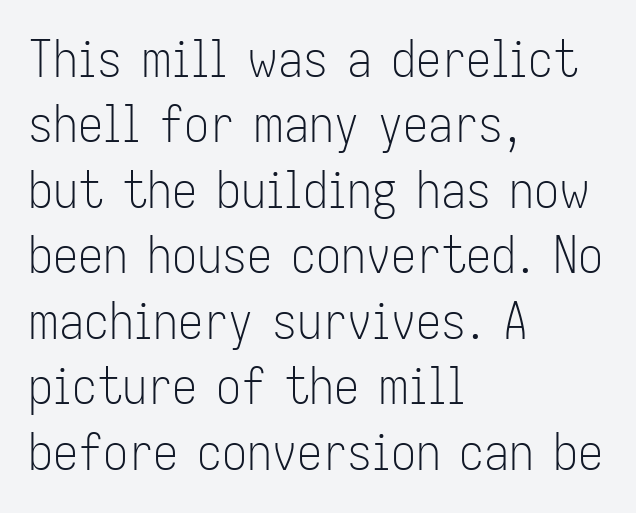
Glyph-to-glyph distance matches everyday printed text. Characters remain perfectly vertical along every line. Each letter's strokes conclude bluntly, with no projecting serifs. Each stroke keeps to a modest, everyday thickness or less. The area under the type is left untouched. Proportional: the letters do not fall into vertical columns.
